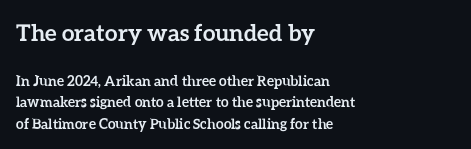
The baseline area is clear. If you squint, the top block still reads clearly — it's the larger of the two. The typography opts for an upright posture over an oblique one. Compared with an ordinary text face, these strokes are far heavier — a full bold.
